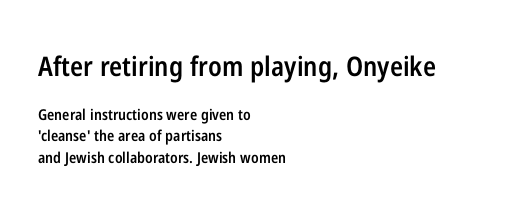
{"italic": "no", "bold": "semi", "underline": "no", "align": "left", "line_spacing": "normal", "line_spacing_ratio": 1.45, "letter_spacing": "normal", "letter_spacing_em": 0.0, "larger_block": "first", "size_ratio": 1.8, "glyph_px": 27}
